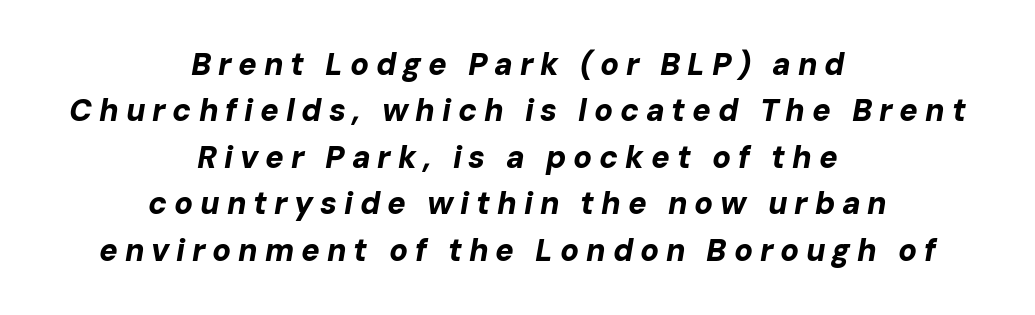
Compared with ordinary roman type, these characters are visibly tilted. Leading: standard. The typesetting leans heavy: a genuine bold. The whitespace from short lines is split evenly between both sides.
